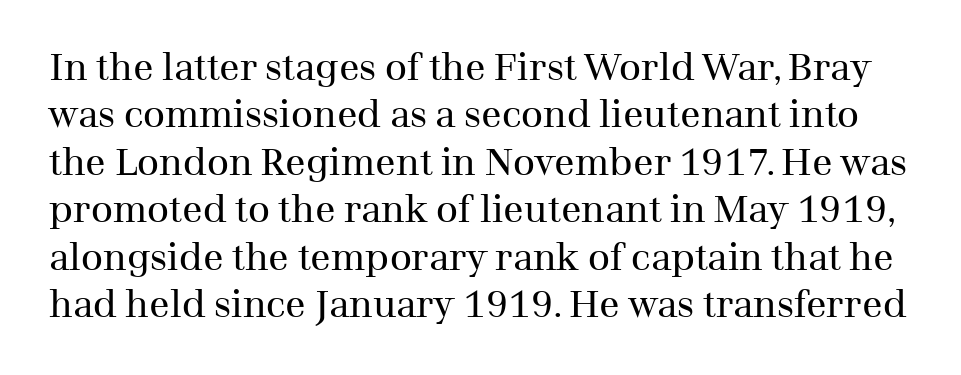
{"serif": "yes", "italic": "no", "bold": "no", "weight": "regular", "width": "normal", "stroke_contrast": "medium", "x_height": "medium", "monospaced": "no", "underline": "no", "line_spacing": "normal", "line_spacing_ratio": 1.25, "letter_spacing": "normal", "letter_spacing_em": 0.0, "glyph_px": 38}
